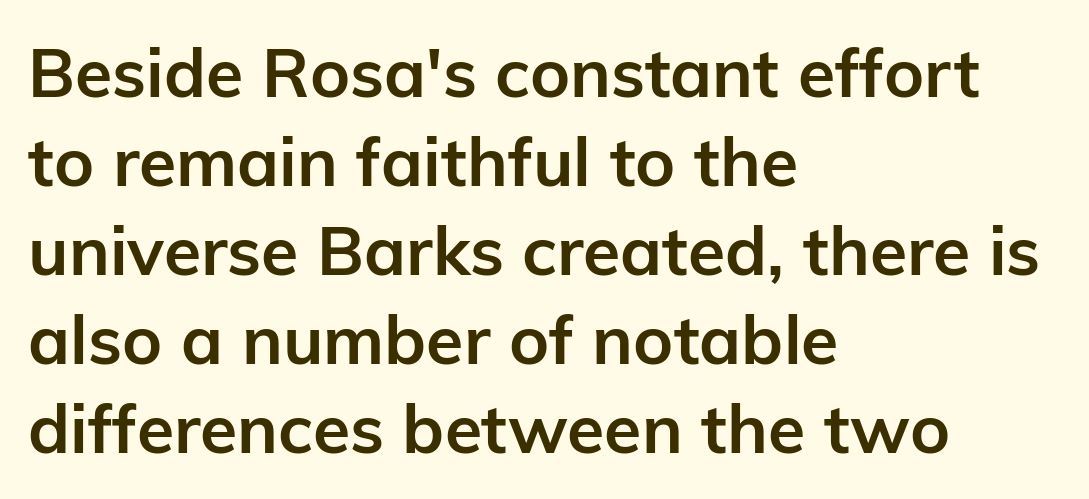
Q: Is the text bold? A: Yes.
Q: Is the text italic (slanted)? A: No, it is upright.
Q: Is the typeface a serif or a sans-serif typeface? A: Sans-serif.
Q: Is the text underlined? A: No.
Q: How is the paragraph aligned? A: Left-aligned.
Q: Is the spacing between letters normal or unusually wide? A: Normal.
Q: Is the spacing between lines tight, normal or loose? A: Normal.
Q: Width (condensed, normal, or wide)? A: Normal.
Q: Stroke contrast? A: Low.
Q: x-height? A: Medium.
Q: Monospaced? A: No.
